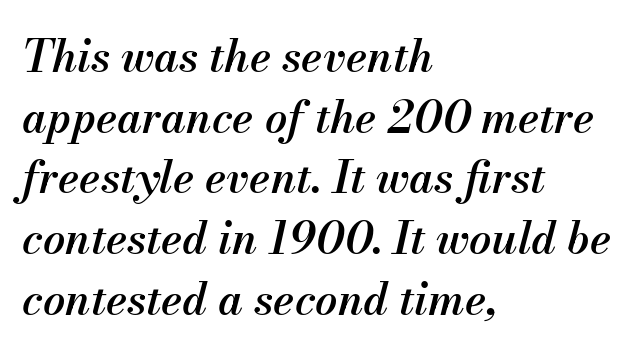
The image shows 44 px semibold type, italic (leaning right); set left-aligned, normal line spacing (1.38x), normal letter spacing, not underlined; medium stroke contrast and a small x-height.
